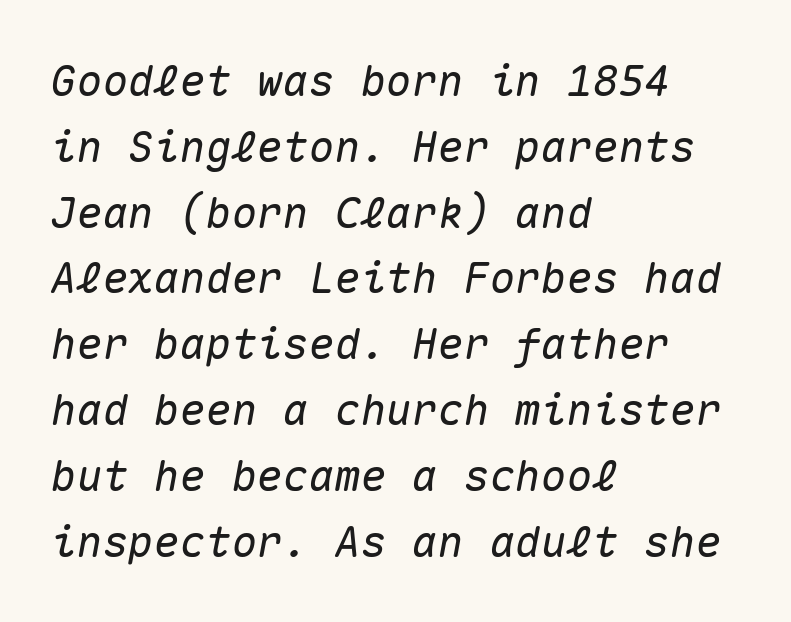
The image shows 43 px text type, italic (leaning right), monospaced; set left-aligned, normal line spacing (1.53x), normal letter spacing, not underlined; medium stroke contrast and a medium x-height.
